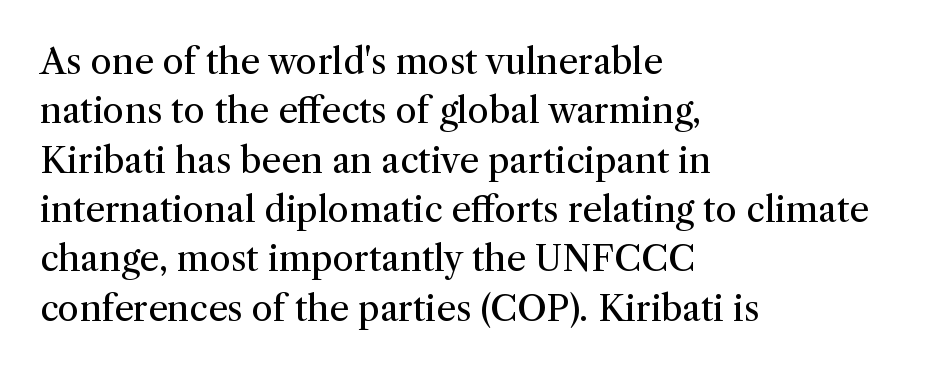
The image shows 35 px regular-weight serif type, upright; set left-aligned, normal line spacing (1.41x), normal letter spacing, not underlined; medium stroke contrast and a medium x-height.
